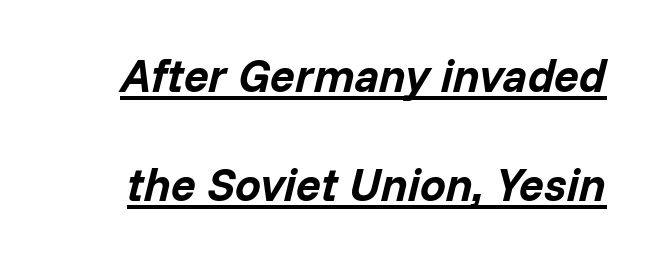
{"italic": "yes", "lean": "right", "slant_degrees": 14, "bold": "yes", "weight": "bold", "width": "normal", "stroke_contrast": "low", "x_height": "medium", "monospaced": "no", "underline": "yes", "line_spacing": "loose", "line_spacing_ratio": 2.37, "letter_spacing": "normal", "letter_spacing_em": 0.0, "glyph_px": 46}
